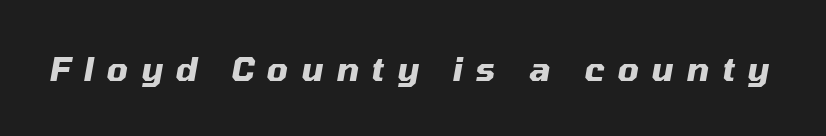
Q: Is the text bold? A: Yes.
Q: Is the text italic (slanted)? A: Yes, it leans right by about 10 degrees.
Q: Is the text underlined? A: No.
Q: Is the spacing between letters normal or unusually wide? A: Unusually wide.
Q: Width (condensed, normal, or wide)? A: Normal.
Q: Stroke contrast? A: Medium.
Q: x-height? A: Medium.
Q: Monospaced? A: No.
